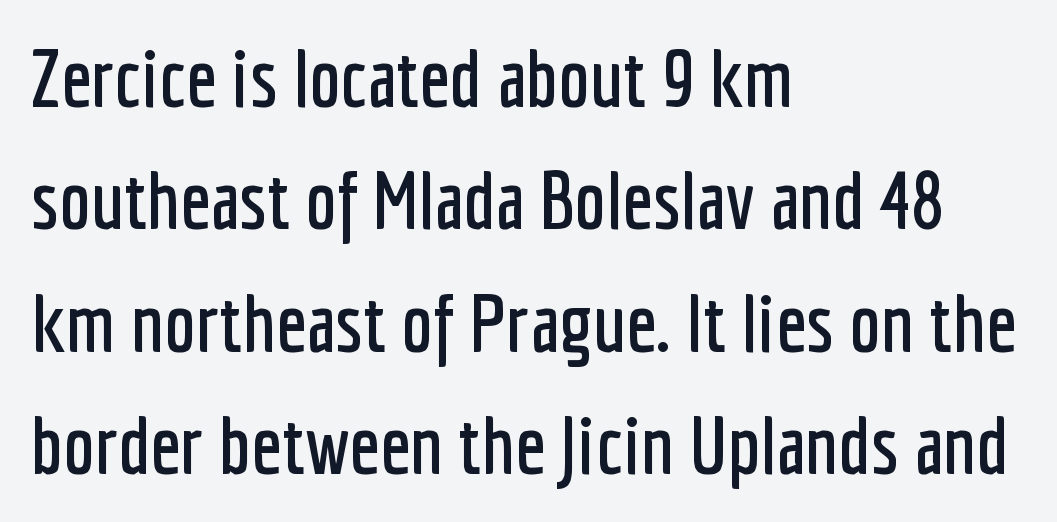
The image shows 80 px condensed sans-serif type, upright; set left-aligned, normal line spacing (1.53x), normal letter spacing, not underlined; low stroke contrast and a medium x-height.
